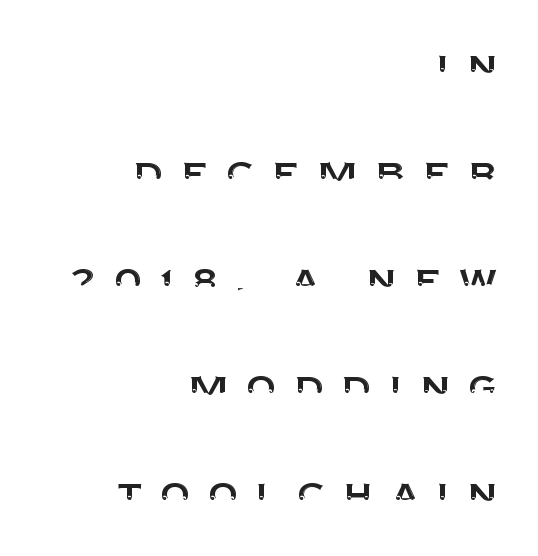
{"serif": "no", "italic": "no", "width": "normal", "stroke_contrast": "medium", "x_height": "large", "monospaced": "no", "underline": "no", "align": "right", "line_spacing": "loose", "line_spacing_ratio": 2.14, "letter_spacing": "wide", "letter_spacing_em": 0.31, "glyph_px": 50}
